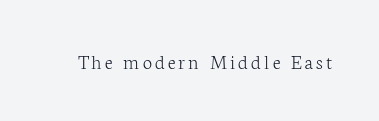
Q: Is the text bold? A: No.
Q: Is the text italic (slanted)? A: No, it is upright.
Q: Is the text underlined? A: No.
